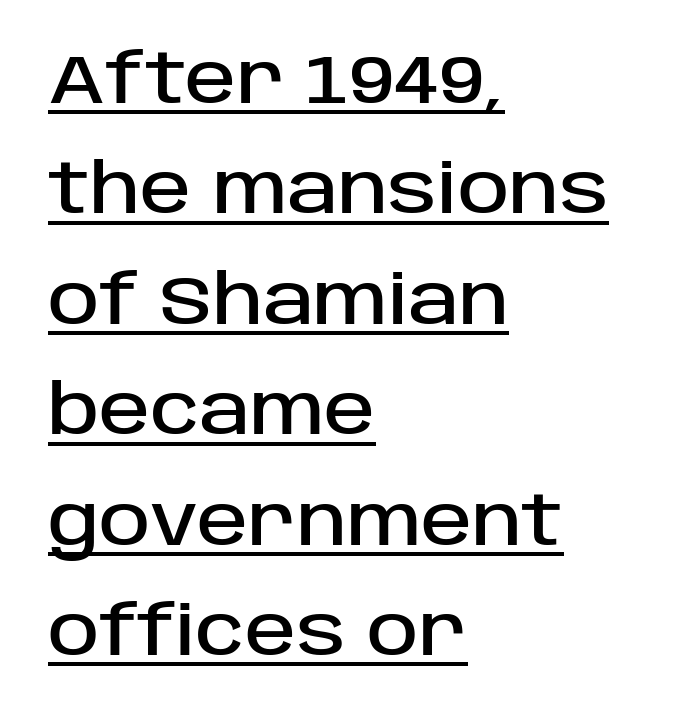
Alignment: flush left. Caption: standard tracking, unaltered. The passage shown stacks its lines at a standard gap. Typographically, this falls in the sans-serif category. Is there an underline? Yes — a line sits under the letters.
